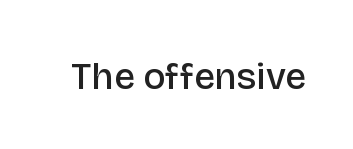
In terms of posture, this sample is upright. Typographic density is moderately raised because the face is semibold. Students, note that the glyphs here touch the page at normal intervals. The rendering shows plain stroke endings on the letterforms — a sans-serif design. Beneath every word, the page is bare. Character widths vary here, with narrow letters taking less room than wide ones.
